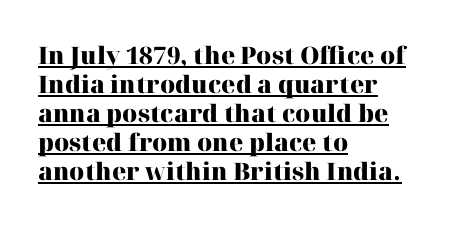
Q: Is the text bold? A: Yes.
Q: Is the text italic (slanted)? A: No, it is upright.
Q: Is the text underlined? A: Yes.
Q: How is the paragraph aligned? A: Left-aligned.
Q: Is the spacing between letters normal or unusually wide? A: Normal.
